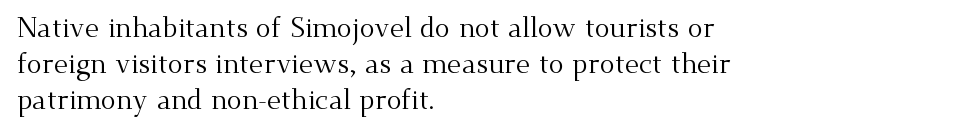
Q: Is the text bold? A: No.
Q: Is the text italic (slanted)? A: No, it is upright.
Q: Is the typeface a serif or a sans-serif typeface? A: Serif.
Q: Is the text underlined? A: No.
Q: How is the paragraph aligned? A: Left-aligned.
Q: Is the spacing between letters normal or unusually wide? A: Normal.
Q: Is the spacing between lines tight, normal or loose? A: Normal.
Q: Width (condensed, normal, or wide)? A: Normal.
Q: Stroke contrast? A: Medium.
Q: x-height? A: Small.
Q: Monospaced? A: No.
